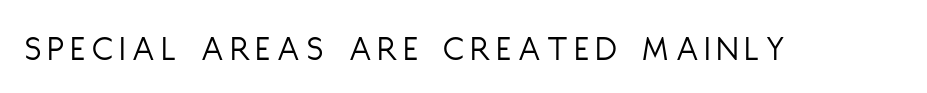
Q: Is the text bold? A: No.
Q: Is the text italic (slanted)? A: No, it is upright.
Q: Is the typeface a serif or a sans-serif typeface? A: Sans-serif.
Q: Is the text underlined? A: No.
Q: Width (condensed, normal, or wide)? A: Condensed.
Q: Stroke contrast? A: Low.
Q: x-height? A: Large.
Q: Monospaced? A: No.
